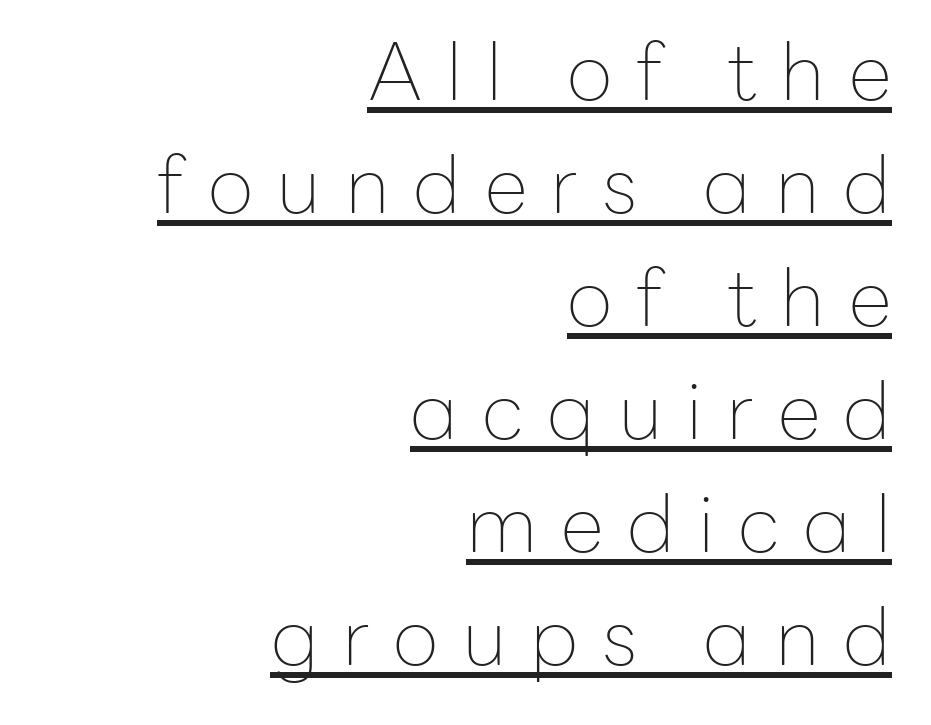
{"serif": "no", "italic": "no", "bold": "no", "weight": "thin", "width": "normal", "stroke_contrast": "low", "x_height": "medium", "monospaced": "no", "underline": "yes", "align": "right", "line_spacing": "normal", "line_spacing_ratio": 1.43, "letter_spacing": "wide", "letter_spacing_em": 0.3, "glyph_px": 79}
